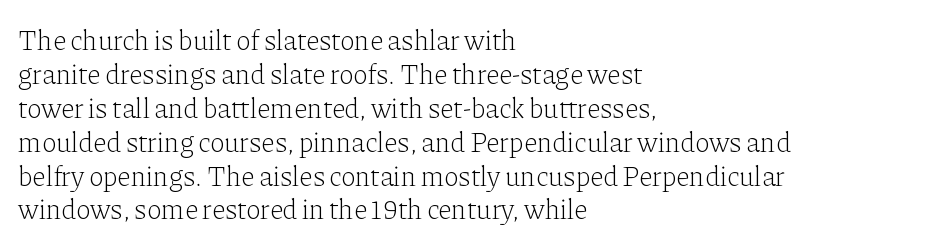
{"serif": "yes", "italic": "no", "bold": "no", "weight": "light", "width": "normal", "stroke_contrast": "low", "x_height": "medium", "monospaced": "no", "underline": "no", "align": "left", "line_spacing_ratio": 1.21, "letter_spacing": "normal", "letter_spacing_em": 0.0, "glyph_px": 28}
